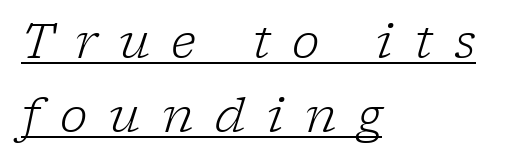
Q: Is the text bold? A: No.
Q: Is the text italic (slanted)? A: Yes, it leans right by about 17 degrees.
Q: Is the typeface a serif or a sans-serif typeface? A: Serif.
Q: Is the text underlined? A: Yes.
Q: How is the paragraph aligned? A: Left-aligned.
Q: Is the spacing between letters normal or unusually wide? A: Unusually wide.
Q: Is the spacing between lines tight, normal or loose? A: Normal.
Q: Width (condensed, normal, or wide)? A: Normal.
Q: Stroke contrast? A: Low.
Q: x-height? A: Medium.
Q: Monospaced? A: No.
